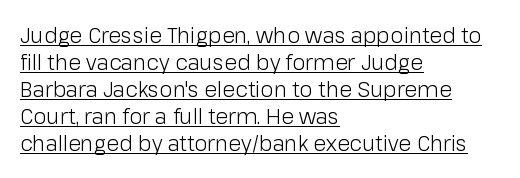
Teacher's note: observe the even left margin — that is flush-left alignment. Notice how the stems are strictly vertical — no italics here. In designer terms, the underline attribute is active on this setting. A typesetter would call this leading conventional body-copy spacing.
